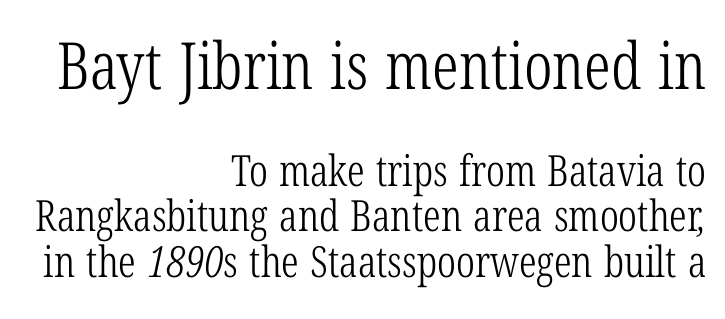
{"serif": "yes", "bold": "no", "weight": "light", "width": "condensed", "stroke_contrast": "low", "x_height": "medium", "monospaced": "no", "underline": "no", "align": "right", "line_spacing": "tight", "line_spacing_ratio": 1.06, "letter_spacing": "normal", "letter_spacing_em": 0.0, "larger_block": "first", "size_ratio": 1.51, "glyph_px": 65}
